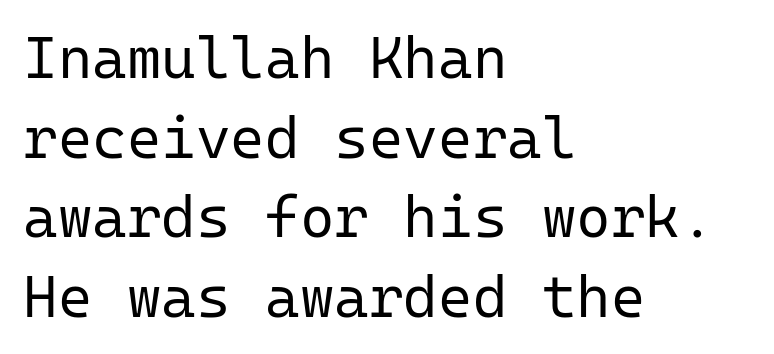
{"serif": "no", "italic": "no", "bold": "no", "weight": "regular", "width": "normal", "stroke_contrast": "low", "x_height": "medium", "monospaced": "yes", "underline": "no", "align": "left", "line_spacing": "normal", "line_spacing_ratio": 1.35, "letter_spacing": "normal", "letter_spacing_em": 0.0, "glyph_px": 59}
